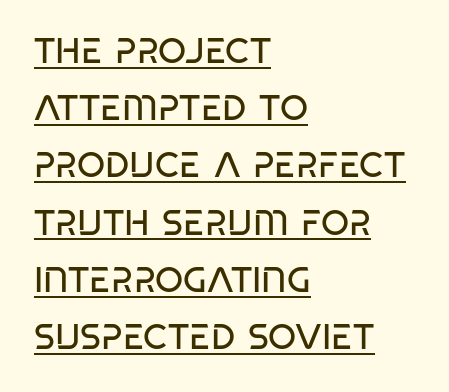
{"serif": "no", "bold": "no", "weight": "regular", "width": "condensed", "stroke_contrast": "low", "x_height": "large", "monospaced": "no", "underline": "yes", "align": "left", "line_spacing": "normal", "line_spacing_ratio": 1.59, "letter_spacing": "normal", "letter_spacing_em": 0.0, "glyph_px": 36}
